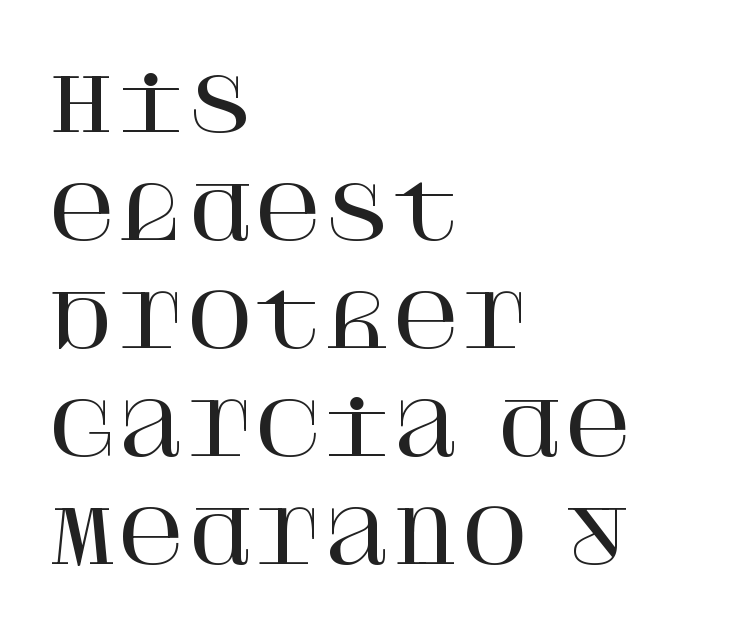
The image shows 74 px serif type, upright; set left-aligned, normal line spacing (1.46x), normal letter spacing, not underlined; high stroke contrast and a large x-height.
